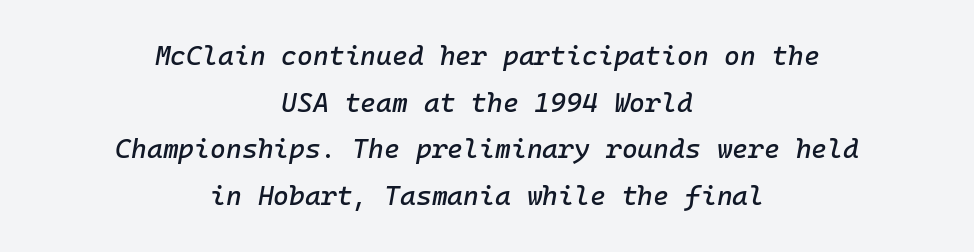
These lines keep a tight, regular rhythm from letter to letter. No word sits above an underline. A centered setting, common on invitations and titles, is used for this passage. The letters are slanted; this is an italic face.
